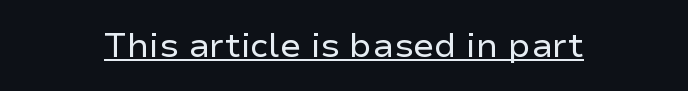
The image shows 34 px regular-weight sans-serif type, upright; set centered, normal letter spacing, underlined; low stroke contrast and a medium x-height.
